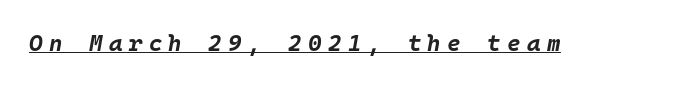
The typography opts for an oblique posture over an upright one. Does extra space separate the letters? Yes, quite a lot of it. Underline: present. The rendering uses a bold face; every stroke is thick and dark.
